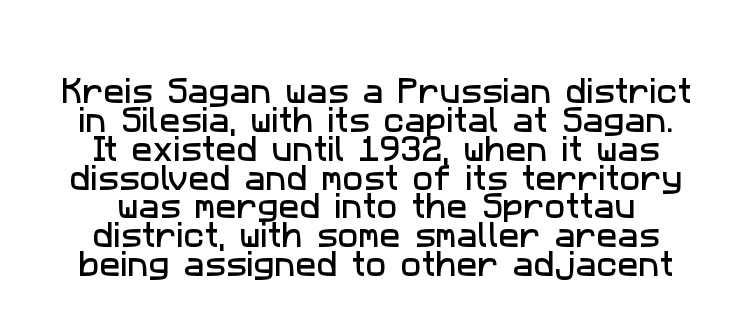
Honestly, the letter spacing is just normal — you wouldn't notice it. Baseline-to-baseline distance is barely more than the letter height. Character widths vary here, with narrow letters taking less room than wide ones. Letterform terminals end flat and unadorned throughout the passage.
